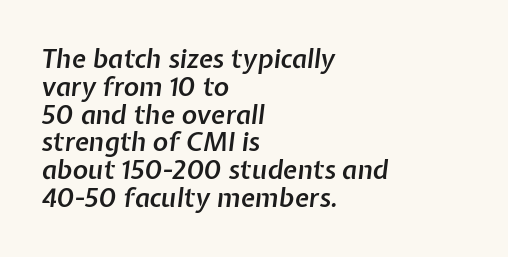
Lines of text with bare space underneath. Students, note that the glyphs here touch the page at normal intervals. The typesetting leans somewhat heavy: a semibold. Does the leading feel generous? Not at all — it's pinched. You can tell it's italic because the verticals aren't actually vertical.
